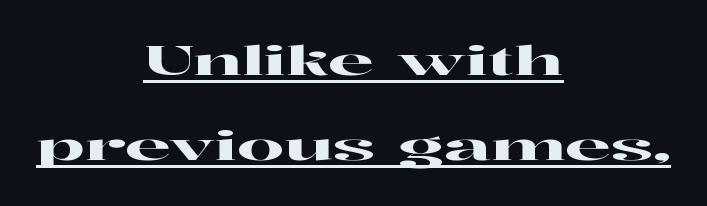
{"serif": "yes", "italic": "no", "width": "wide", "stroke_contrast": "high", "x_height": "medium", "monospaced": "no", "underline": "yes", "align": "center", "line_spacing": "loose", "line_spacing_ratio": 2.08, "letter_spacing": "normal", "letter_spacing_em": 0.0, "glyph_px": 41}
